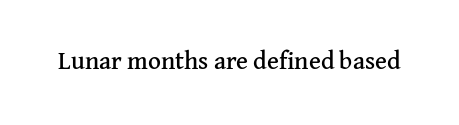
The image shows 25 px text type, upright; set normal letter spacing, not underlined.
